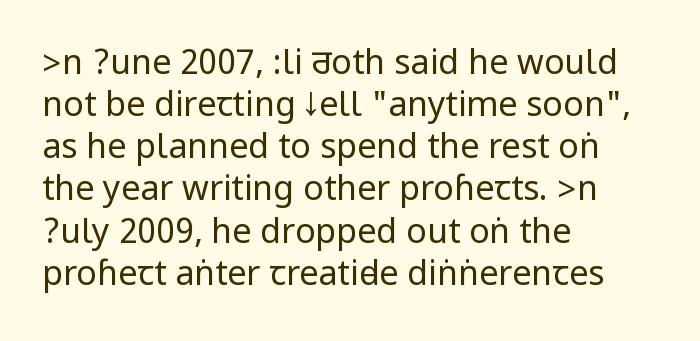
The image shows 34 px regular-weight, condensed sans-serif type, upright; set left-aligned, line spacing 1.24x, normal letter spacing, not underlined; low stroke contrast.
